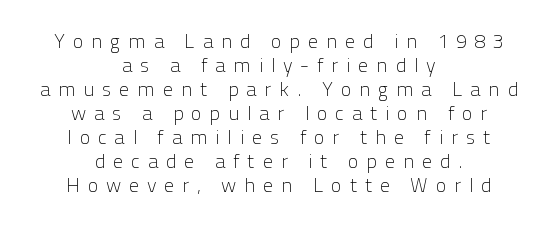
{"italic": "no", "bold": "no", "underline": "no", "align": "center", "line_spacing_ratio": 1.2, "letter_spacing": "wide", "letter_spacing_em": 0.39, "glyph_px": 20}
